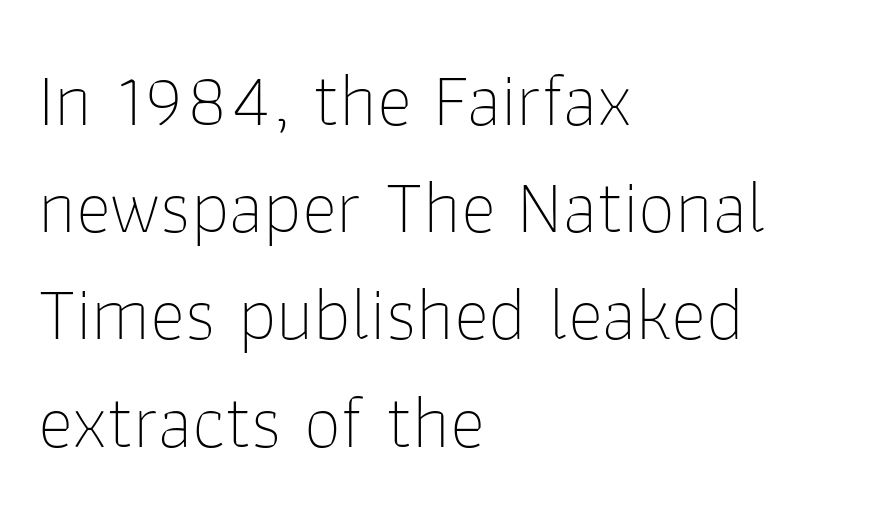
Nobody drew a line under any word here. Stems and bowls with no extra thickness — not bold. Regarding leading, the lines here are spaced in the standard way. Characters remain perfectly vertical along every line.
